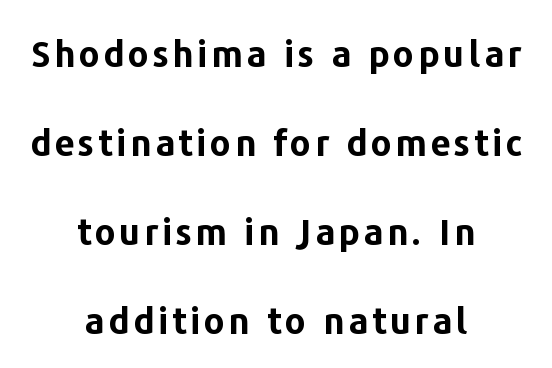
{"serif": "no", "italic": "no", "bold": "yes", "weight": "bold", "width": "normal", "stroke_contrast": "low", "x_height": "medium", "monospaced": "no", "underline": "no", "align": "center", "line_spacing": "loose", "line_spacing_ratio": 2.47, "glyph_px": 36}
